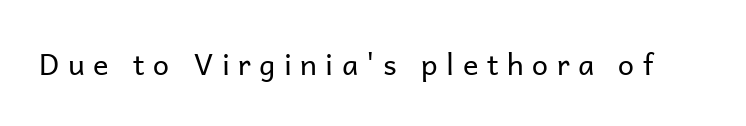
This sample uses a sans-serif face. Character widths vary here, with narrow letters taking less room than wide ones. The space directly below the letters is spotless. A typesetter would call this heavily tracked-out type. Unlike italic type, these characters show no tilt at all. Is this a heavy cut? Hardly; it is regular or lighter.
